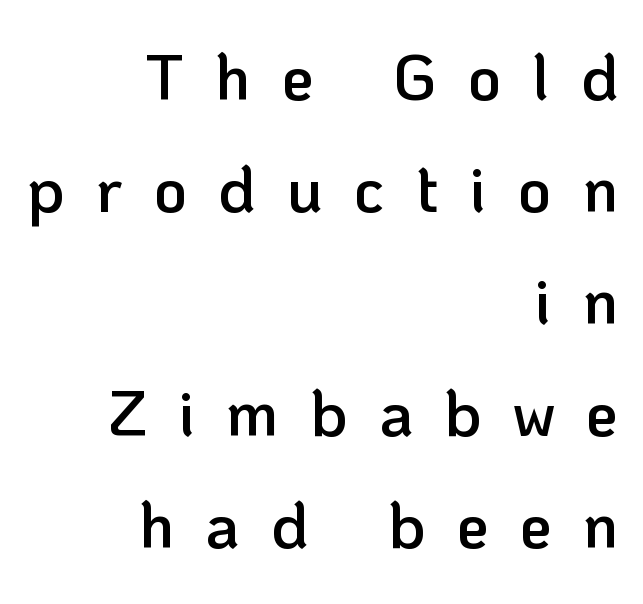
The words here are not underlined. Every character sits straight up, as roman type does. The rendering uses natural spacing where letterforms have individual widths. Where is the straight margin? On the right.
